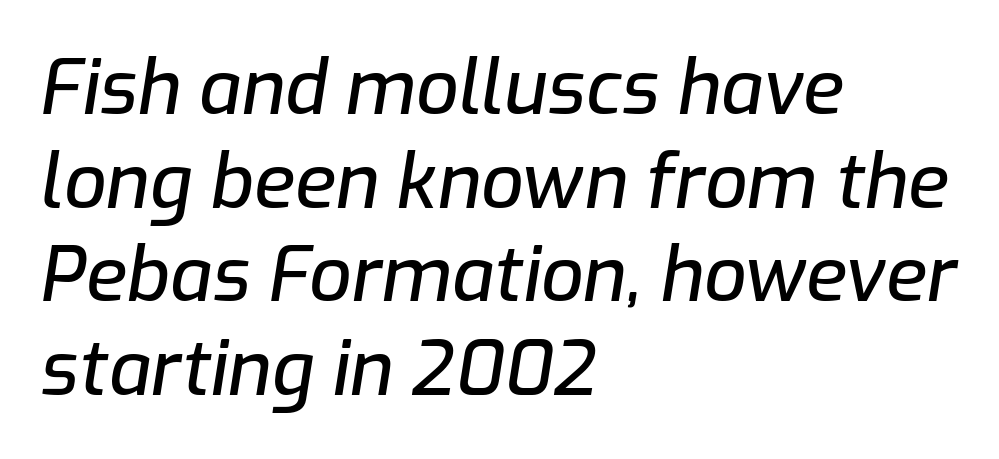
{"italic": "yes", "lean": "right", "slant_degrees": 9, "width": "normal", "stroke_contrast": "low", "x_height": "medium", "monospaced": "no", "underline": "no", "align": "left", "line_spacing": "normal", "line_spacing_ratio": 1.25, "letter_spacing": "normal", "letter_spacing_em": 0.0, "glyph_px": 75}
